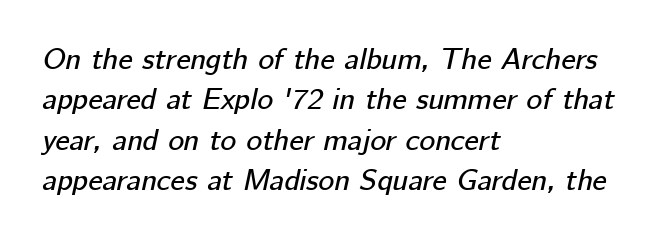
{"italic": "yes", "lean": "right", "slant_degrees": 12, "width": "normal", "stroke_contrast": "low", "x_height": "medium", "monospaced": "no", "underline": "no", "align": "left", "line_spacing": "normal", "line_spacing_ratio": 1.35, "letter_spacing": "normal", "letter_spacing_em": 0.0, "glyph_px": 30}
